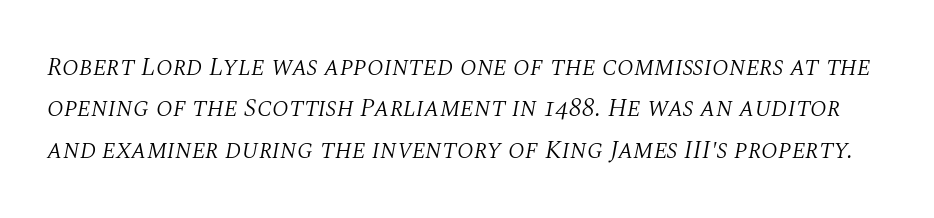
{"italic": "yes", "lean": "right", "slant_degrees": 10, "bold": "no", "underline": "no", "line_spacing": "normal", "line_spacing_ratio": 1.59, "letter_spacing": "normal", "letter_spacing_em": 0.0, "glyph_px": 26}
